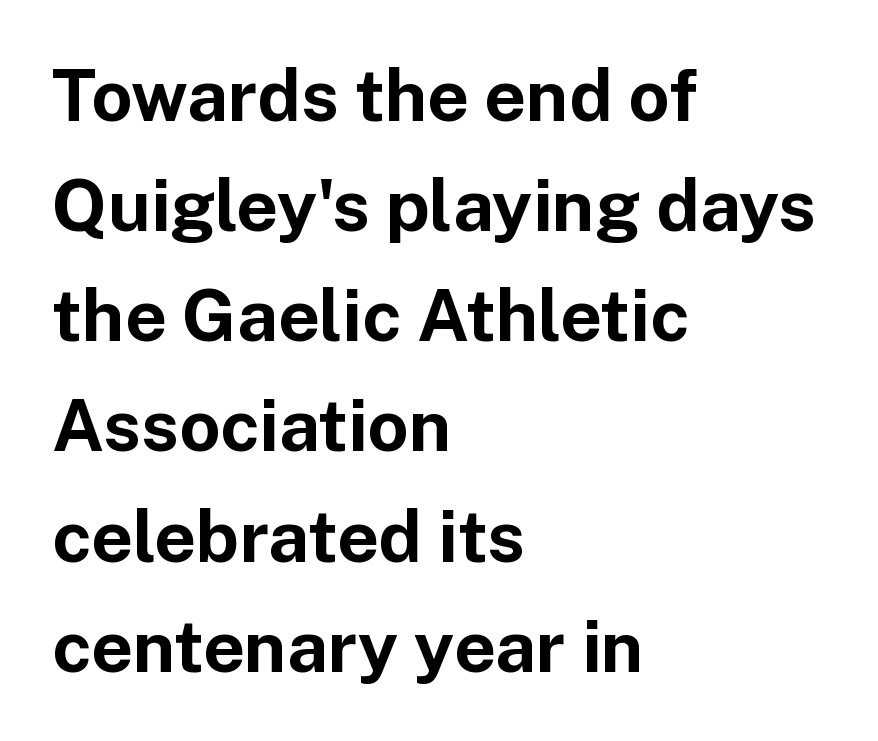
The typesetting leans heavy: a genuine bold. Underlining? Definitely not there. Each letter's strokes conclude bluntly, with no projecting serifs. The rendering uses natural spacing where letterforms have individual widths.
